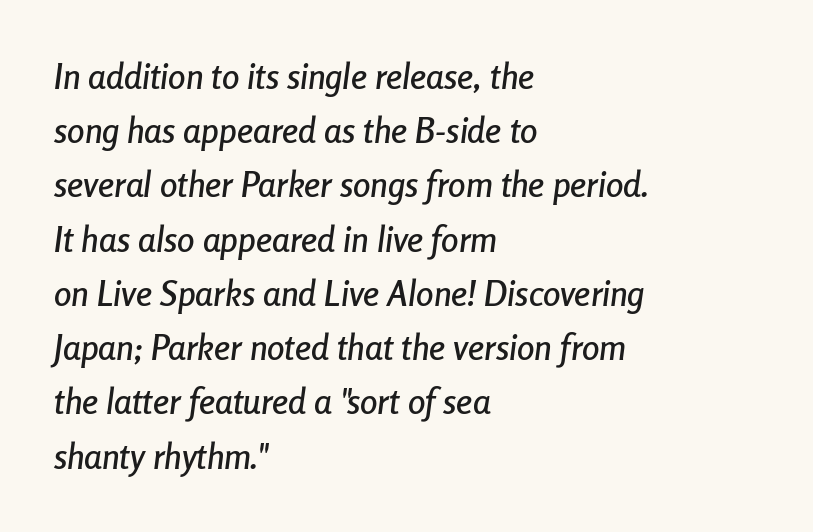
Q: Is the text italic (slanted)? A: Yes, it leans right by about 8 degrees.
Q: Is the text underlined? A: No.
Q: How is the paragraph aligned? A: Left-aligned.
Q: Is the spacing between letters normal or unusually wide? A: Normal.
Q: Is the spacing between lines tight, normal or loose? A: Normal.
Q: Width (condensed, normal, or wide)? A: Condensed.
Q: Stroke contrast? A: Low.
Q: x-height? A: Medium.
Q: Monospaced? A: No.
